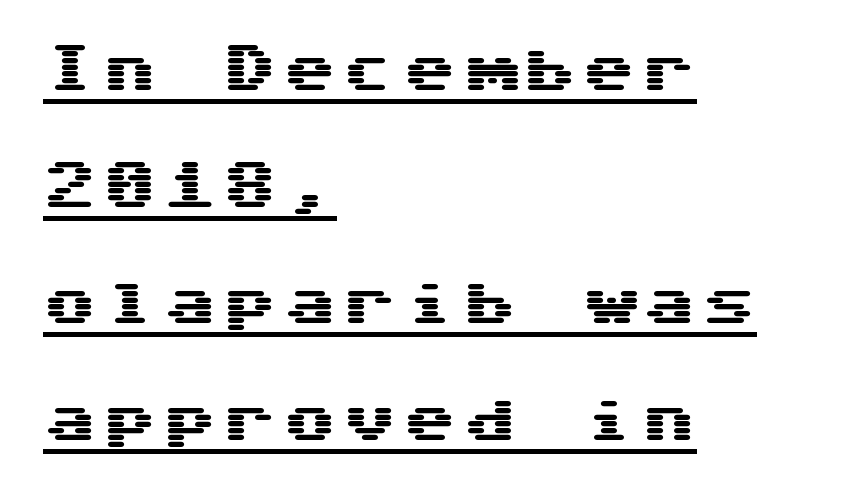
{"serif": "no", "italic": "no", "width": "wide", "stroke_contrast": "medium", "x_height": "medium", "underline": "yes", "align": "left", "line_spacing": "loose", "line_spacing_ratio": 2.16, "glyph_px": 54}
